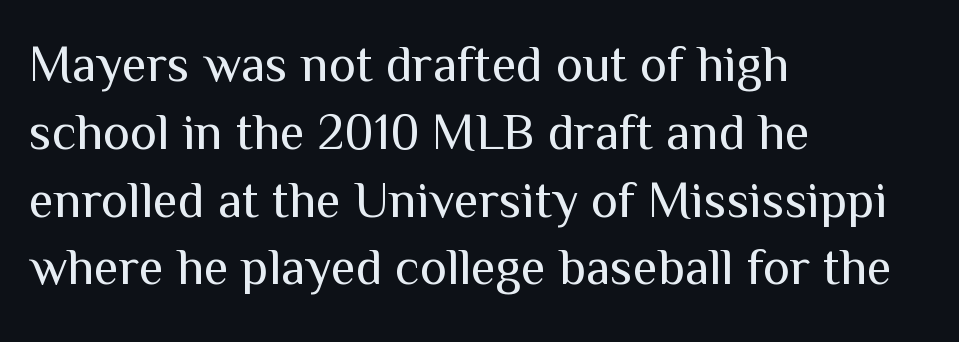
A roman cut, with each character standing at attention. Each word holds together tightly as a unit, with standard inter-letter gaps. Alignment: flush left. Vertical spacing — default.
